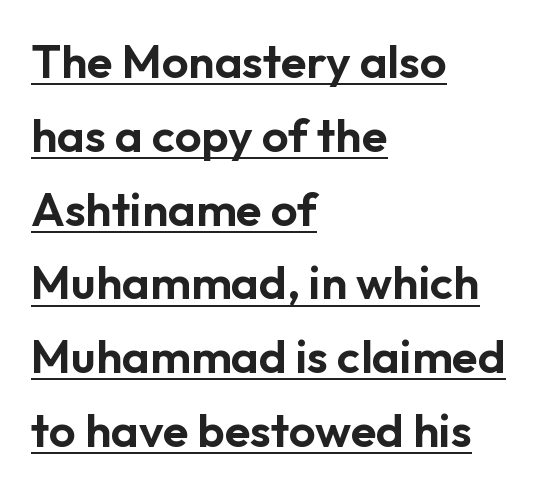
Q: Is the text italic (slanted)? A: No, it is upright.
Q: Is the typeface a serif or a sans-serif typeface? A: Sans-serif.
Q: Is the text underlined? A: Yes.
Q: How is the paragraph aligned? A: Left-aligned.
Q: Is the spacing between letters normal or unusually wide? A: Normal.
Q: Is the spacing between lines tight, normal or loose? A: Normal.
Q: Width (condensed, normal, or wide)? A: Normal.
Q: Stroke contrast? A: Low.
Q: x-height? A: Medium.
Q: Monospaced? A: No.
